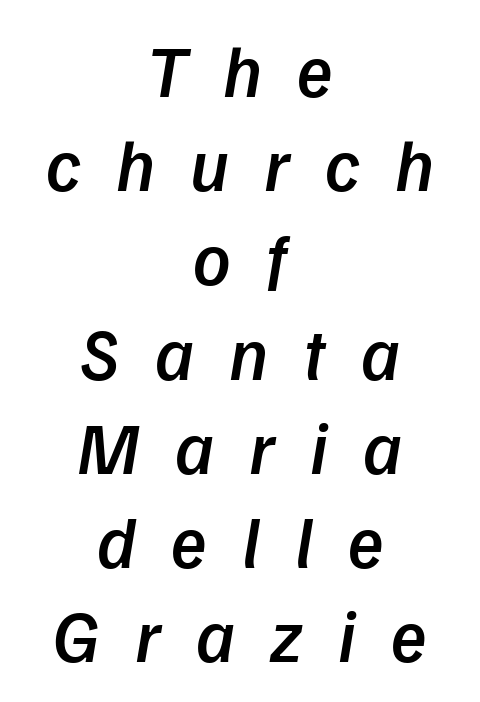
Q: Is the text bold? A: Semi-bold.
Q: Is the text italic (slanted)? A: Yes, it leans right by about 9 degrees.
Q: Is the text underlined? A: No.
Q: How is the paragraph aligned? A: Centered.
Q: Is the spacing between letters normal or unusually wide? A: Unusually wide.
Q: Is the spacing between lines tight, normal or loose? A: Normal.
Q: Width (condensed, normal, or wide)? A: Normal.
Q: Stroke contrast? A: Low.
Q: x-height? A: Medium.
Q: Monospaced? A: No.
